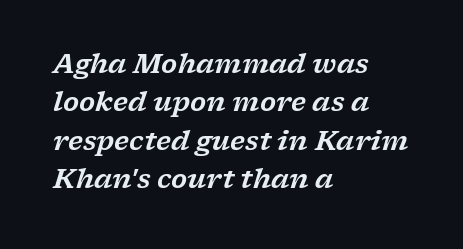
Each word holds together tightly as a unit, with standard inter-letter gaps. The glyphs are unaccompanied by any horizontal stroke below them. Italic? Definitely — the glyphs are oblique. Caption: multi-line text, flush left, ragged right. Interline gaps are of average width in this sample.
